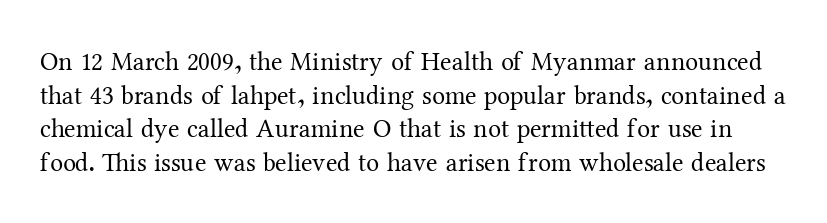
Caption: standard tracking, unaltered. Normally led — the rows are evenly, conventionally spaced. The specimen omits any rule beneath the text block's lines. The font is comparable to plain body text, perhaps lighter. The letters stand straight up with perfectly vertical stems.
